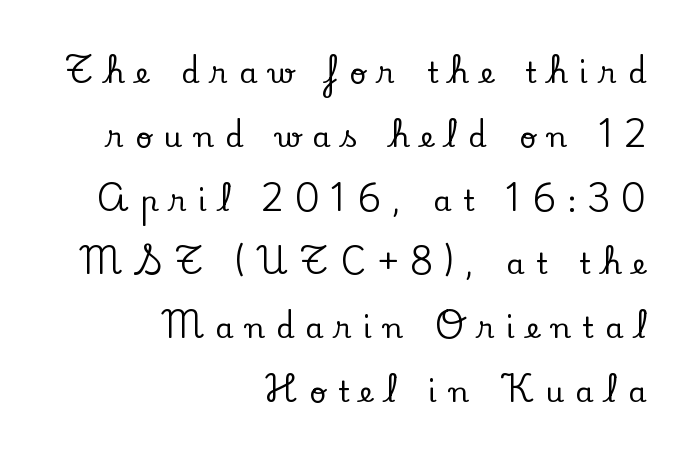
{"serif": "yes", "italic": "no", "width": "normal", "stroke_contrast": "low", "x_height": "small", "monospaced": "no", "underline": "no", "align": "right", "line_spacing": "loose", "line_spacing_ratio": 2.2, "letter_spacing": "wide", "letter_spacing_em": 0.4, "glyph_px": 29}
